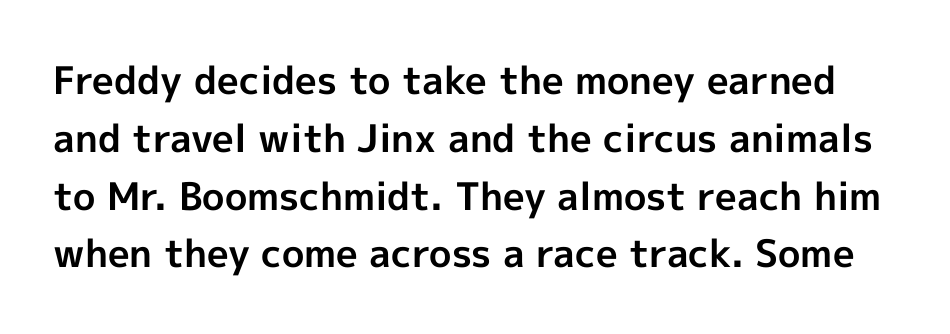
The image shows 38 px bold sans-serif type, upright; set normal line spacing (1.52x), normal letter spacing, not underlined; a medium x-height.
